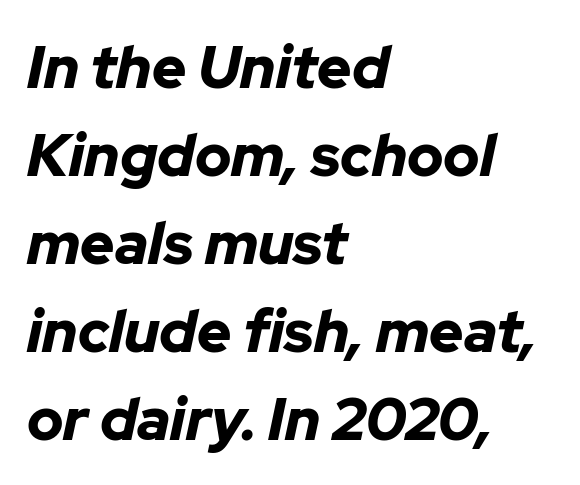
The tracking reads as untouched default to a designer's eye. Slanted lettering throughout. Is there much room between lines? A standard amount, neither cramped nor airy. A typesetter would call this proportional, since set widths differ per character. Words float on clear page, feet unadorned.
